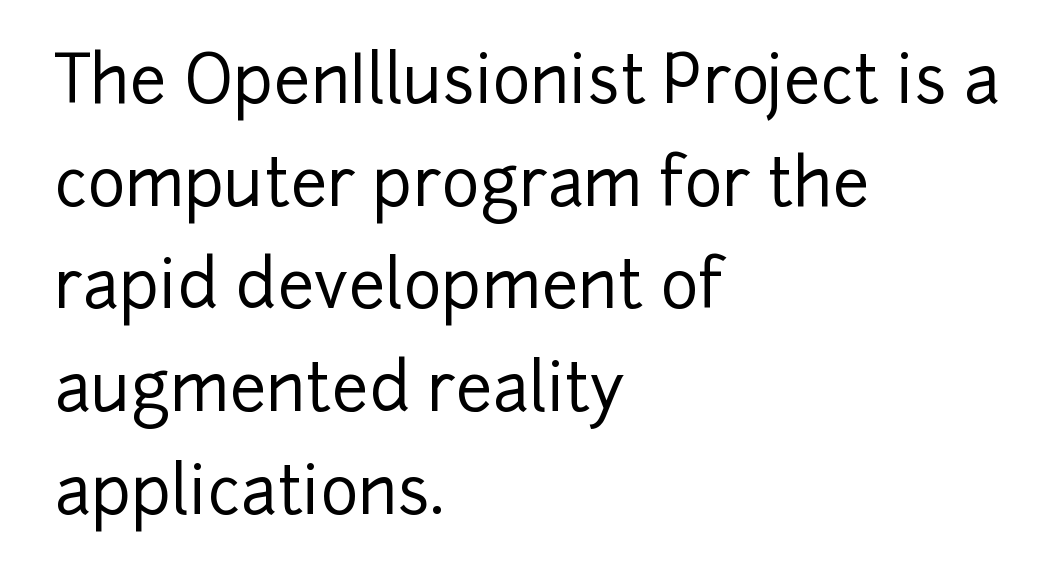
Q: Is the text italic (slanted)? A: No, it is upright.
Q: Is the typeface a serif or a sans-serif typeface? A: Sans-serif.
Q: Is the text underlined? A: No.
Q: How is the paragraph aligned? A: Left-aligned.
Q: Is the spacing between letters normal or unusually wide? A: Normal.
Q: Is the spacing between lines tight, normal or loose? A: Normal.
Q: Width (condensed, normal, or wide)? A: Normal.
Q: Stroke contrast? A: Low.
Q: x-height? A: Medium.
Q: Monospaced? A: No.
